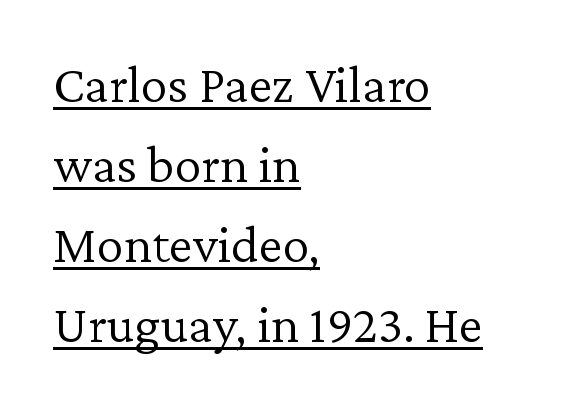
{"serif": "yes", "italic": "no", "bold": "no", "weight": "light", "width": "normal", "stroke_contrast": "low", "x_height": "medium", "monospaced": "no", "underline": "yes", "align": "left", "line_spacing": "normal", "line_spacing_ratio": 1.48, "letter_spacing": "normal", "letter_spacing_em": 0.0, "glyph_px": 54}
